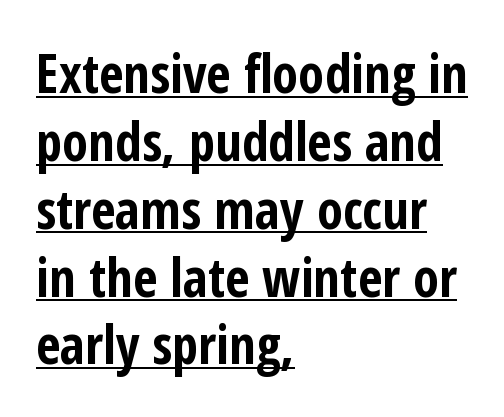
{"serif": "no", "italic": "no", "bold": "yes", "weight": "bold", "width": "condensed", "stroke_contrast": "low", "x_height": "medium", "monospaced": "no", "underline": "yes", "align": "left", "line_spacing": "normal", "line_spacing_ratio": 1.28, "letter_spacing": "normal", "letter_spacing_em": 0.0, "glyph_px": 53}
